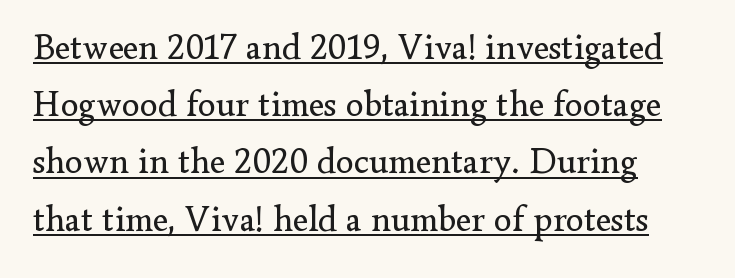
Are there feet on the stems? There are — it's a serif. Each letter keeps its own natural width here, so spacing adapts to shape. Style check: upright. Compared with typical body copy, the letter spacing here is the same.
